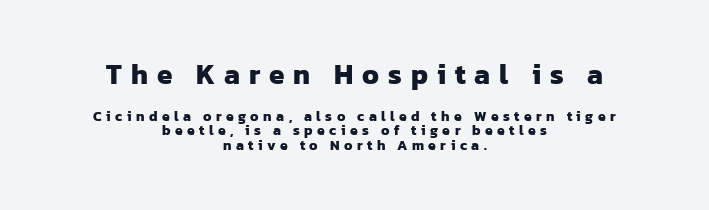
Q: Is the text bold? A: Yes.
Q: Is the typeface a serif or a sans-serif typeface? A: Sans-serif.
Q: Is the text underlined? A: No.
Q: How is the paragraph aligned? A: Centered.
Q: Is the spacing between letters normal or unusually wide? A: Unusually wide.
Q: Is the spacing between lines tight, normal or loose? A: Tight.
Q: Which block of text is set in a larger size, the first (top) or the second (bottom)? A: The first (top) one.
Q: Width (condensed, normal, or wide)? A: Normal.
Q: Stroke contrast? A: Low.
Q: x-height? A: Medium.
Q: Monospaced? A: No.
